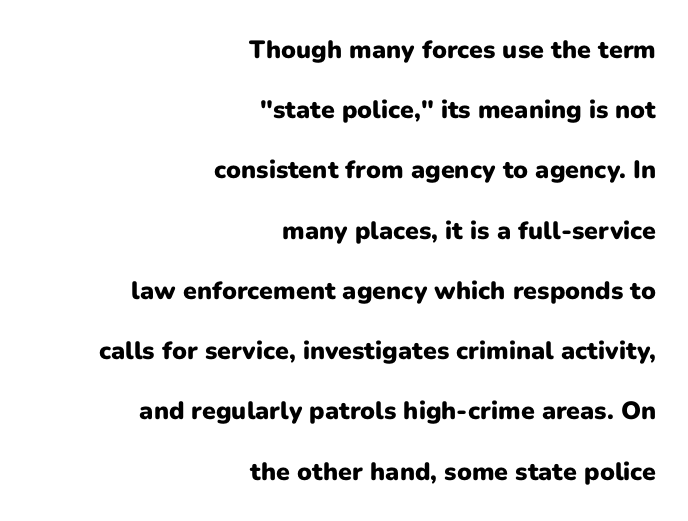
The image shows 25 px bold type, upright; set right-aligned, loose line spacing (2.41x), normal letter spacing, not underlined.
